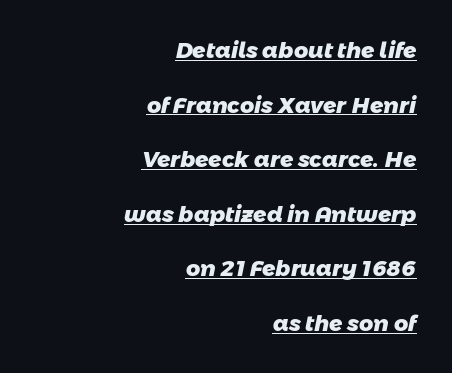
{"bold": "yes", "underline": "yes", "align": "right", "line_spacing": "loose", "line_spacing_ratio": 2.48, "letter_spacing": "normal", "letter_spacing_em": 0.0, "glyph_px": 22}
